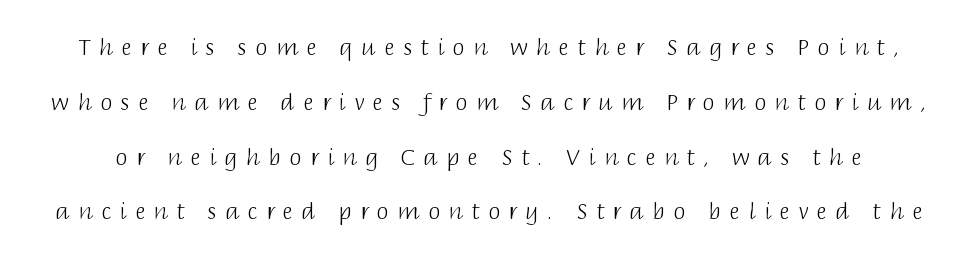
The image shows 22 px text type, upright; set loose line spacing (2.49x), unusually wide letter spacing (+0.39 em), not underlined.
